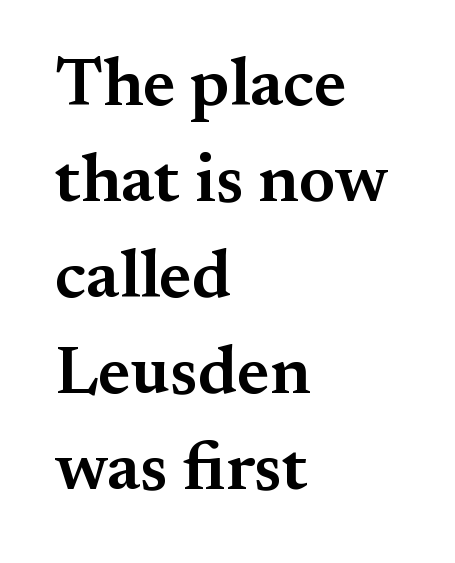
Compared with a centered layout, this one pins lines to the left instead. A fair bit of extra ink — the face is semibold, not bold. Whoever set this chose a conventional vertical rhythm. Is there any slant? The stems are plumb.
